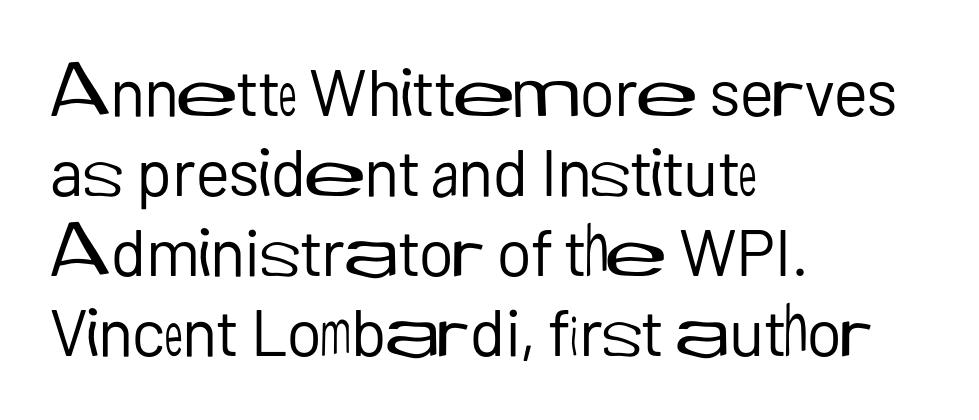
Plain, unruled lines of type. Weight: in the light-to-regular range. Spacing verdict: proportional, widths tailored to each character. No extra tracking has been applied to these lines.
